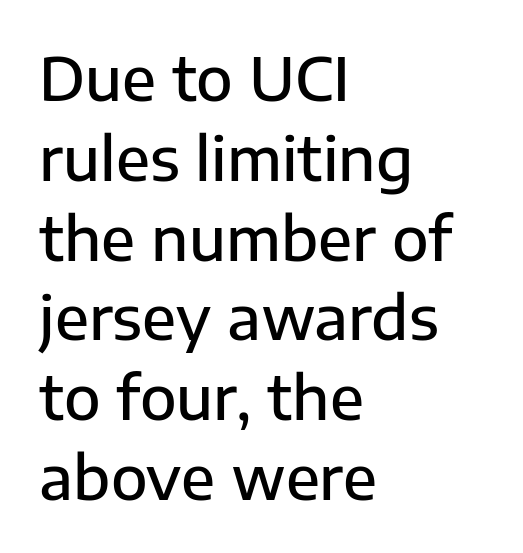
Q: Is the text bold? A: Semi-bold.
Q: Is the text italic (slanted)? A: No, it is upright.
Q: Is the typeface a serif or a sans-serif typeface? A: Sans-serif.
Q: Is the text underlined? A: No.
Q: How is the paragraph aligned? A: Left-aligned.
Q: Is the spacing between letters normal or unusually wide? A: Normal.
Q: Is the spacing between lines tight, normal or loose? A: Normal.
Q: Width (condensed, normal, or wide)? A: Normal.
Q: Stroke contrast? A: Low.
Q: x-height? A: Medium.
Q: Monospaced? A: No.
